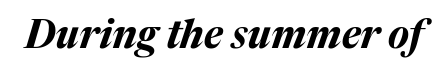
Q: Is the text bold? A: Yes.
Q: Is the text italic (slanted)? A: Yes, it leans right by about 17 degrees.
Q: Is the text underlined? A: No.
Q: Is the spacing between letters normal or unusually wide? A: Normal.
Q: Width (condensed, normal, or wide)? A: Normal.
Q: Stroke contrast? A: Medium.
Q: x-height? A: Medium.
Q: Monospaced? A: No.
